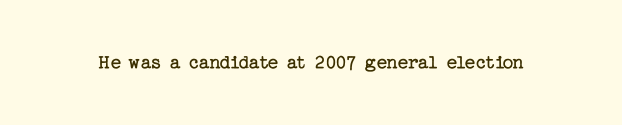
The passage shown is not underscored anywhere. The font's upright variant was chosen for this text. Stems here are at most as thick as an everyday book face. Observe the ordinary spacing: letters are neighbours, not strangers.
